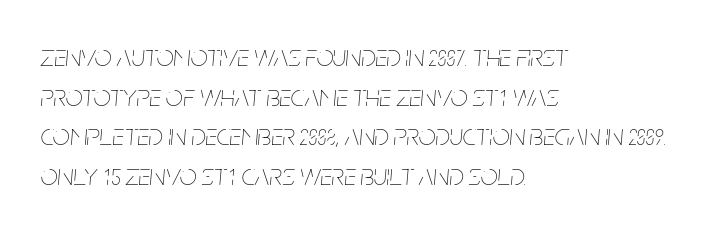
The image shows 30 px thin, condensed type, italic (leaning right); set left-aligned, normal line spacing (1.32x), normal letter spacing, not underlined; low stroke contrast and a large x-height.
